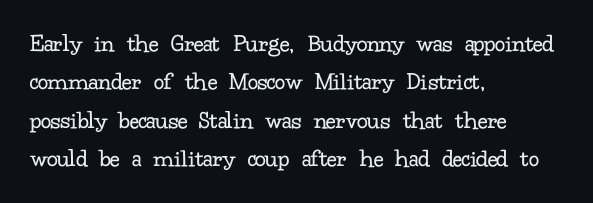
Q: Is the text bold? A: No.
Q: Is the text italic (slanted)? A: No, it is upright.
Q: Is the text underlined? A: No.
Q: How is the paragraph aligned? A: Left-aligned.
Q: Is the spacing between letters normal or unusually wide? A: Normal.
Q: Is the spacing between lines tight, normal or loose? A: Normal.
